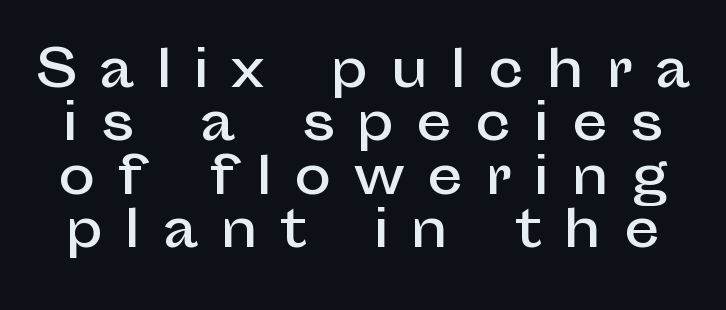
The image shows 50 px sans-serif type, upright; set tight line spacing (1.07x), unusually wide letter spacing (+0.45 em), not underlined; low stroke contrast and a medium x-height.
